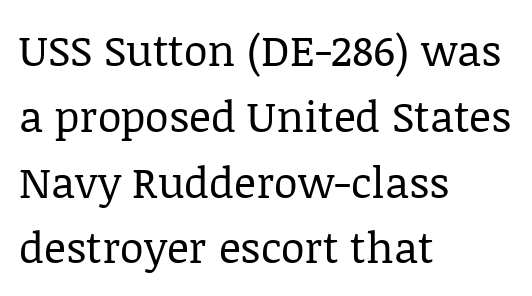
Q: Is the text bold? A: No.
Q: Is the text italic (slanted)? A: No, it is upright.
Q: Is the typeface a serif or a sans-serif typeface? A: Serif.
Q: Is the text underlined? A: No.
Q: How is the paragraph aligned? A: Left-aligned.
Q: Is the spacing between letters normal or unusually wide? A: Normal.
Q: Is the spacing between lines tight, normal or loose? A: Normal.
Q: Width (condensed, normal, or wide)? A: Normal.
Q: Stroke contrast? A: Low.
Q: x-height? A: Large.
Q: Monospaced? A: No.
